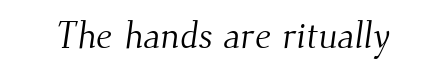
The image shows 37 px light serif type; set normal letter spacing, not underlined; medium stroke contrast and a small x-height.
